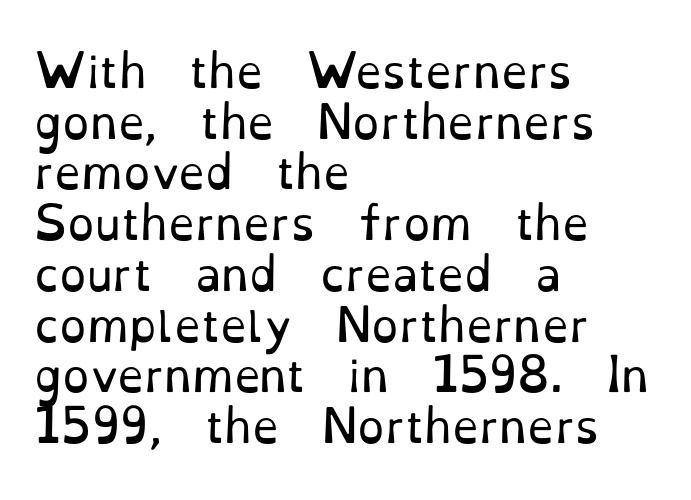
The image shows 43 px regular-weight type, upright; set left-aligned, line spacing 1.18x, normal letter spacing, not underlined; low stroke contrast and a small x-height.
